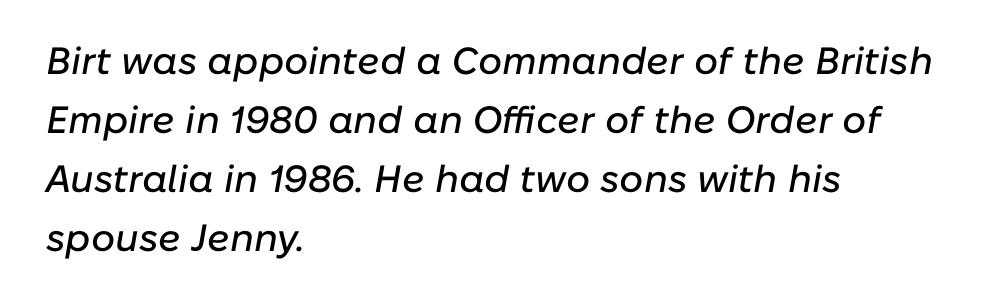
The image shows 38 px text type, italic (leaning right); set left-aligned, normal line spacing (1.55x), normal letter spacing, not underlined; low stroke contrast and a medium x-height.
